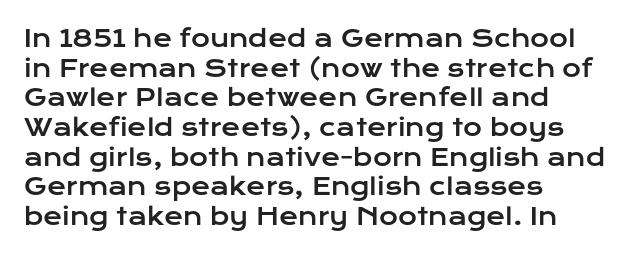
The image shows 23 px text type, upright; set left-aligned, normal line spacing (1.29x), normal letter spacing, not underlined.
